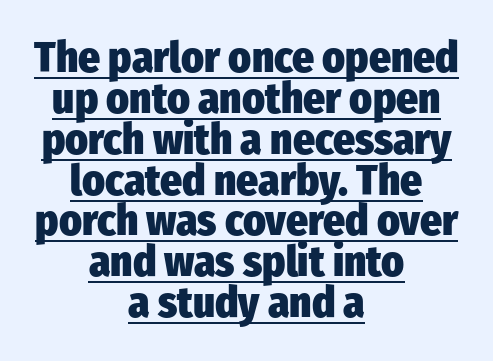
Q: Is the text bold? A: Yes.
Q: Is the text italic (slanted)? A: No, it is upright.
Q: Is the typeface a serif or a sans-serif typeface? A: Sans-serif.
Q: Is the text underlined? A: Yes.
Q: How is the paragraph aligned? A: Centered.
Q: Is the spacing between letters normal or unusually wide? A: Normal.
Q: Is the spacing between lines tight, normal or loose? A: Tight.
Q: Width (condensed, normal, or wide)? A: Condensed.
Q: Stroke contrast? A: Low.
Q: x-height? A: Medium.
Q: Monospaced? A: No.
